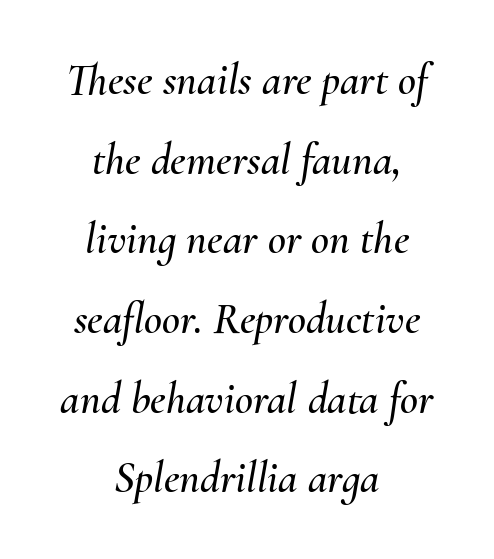
{"italic": "yes", "lean": "right", "slant_degrees": 10, "width": "normal", "stroke_contrast": "medium", "x_height": "small", "monospaced": "no", "underline": "no", "align": "center", "line_spacing_ratio": 1.81, "letter_spacing": "normal", "letter_spacing_em": 0.0, "glyph_px": 44}
